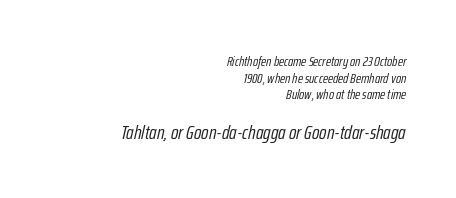
Q: Is the text bold? A: No.
Q: Is the text italic (slanted)? A: Yes, it leans right by about 12 degrees.
Q: Is the text underlined? A: No.
Q: How is the paragraph aligned? A: Right-aligned.
Q: Is the spacing between letters normal or unusually wide? A: Normal.
Q: Which block of text is set in a larger size, the first (top) or the second (bottom)? A: The second (bottom) one.
